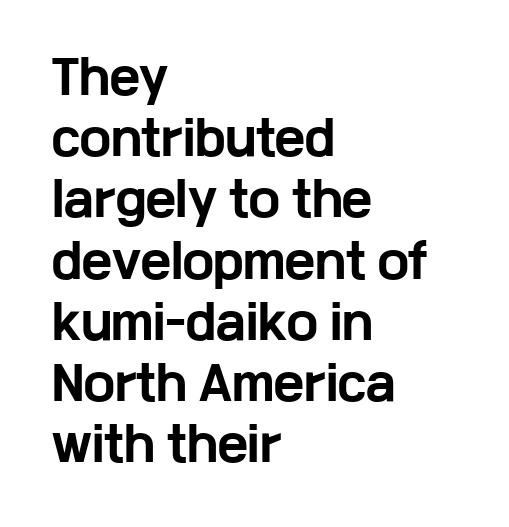
The image shows 46 px bold, wide sans-serif type, upright; set left-aligned, normal line spacing (1.33x), normal letter spacing, not underlined; low stroke contrast and a medium x-height.
